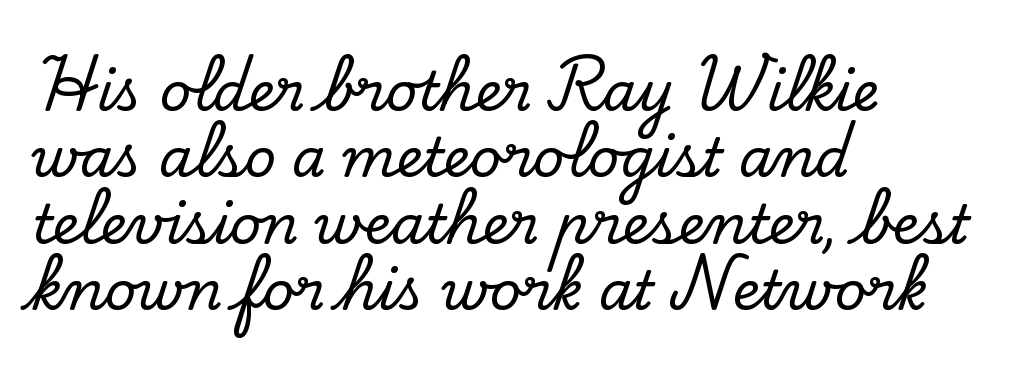
The passage shown is typeset with a serif family. The rendering keeps characters at their native spacing. The face used here is proportionally spaced, like ordinary book or web type. Letters rest on an invisible, unmarked baseline. Line starts are locked; line ends wander.
